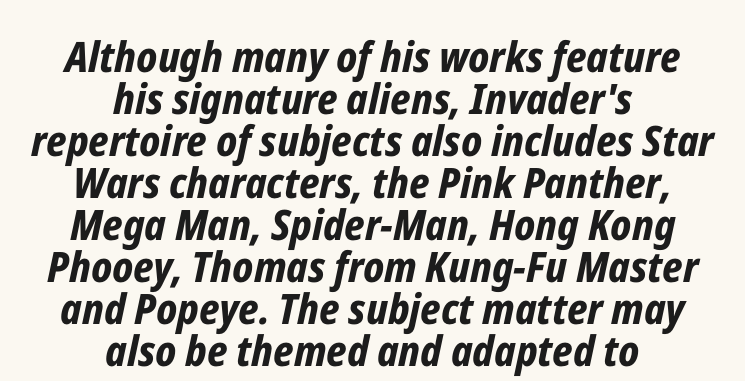
Q: Is the text bold? A: Yes.
Q: Is the text italic (slanted)? A: Yes, it leans right by about 12 degrees.
Q: Is the text underlined? A: No.
Q: How is the paragraph aligned? A: Centered.
Q: Is the spacing between letters normal or unusually wide? A: Normal.
Q: Is the spacing between lines tight, normal or loose? A: Tight.
Q: Width (condensed, normal, or wide)? A: Condensed.
Q: Stroke contrast? A: Low.
Q: x-height? A: Medium.
Q: Monospaced? A: No.
